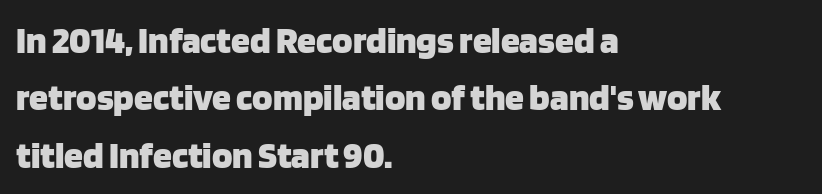
Q: Is the text bold? A: Yes.
Q: Is the text italic (slanted)? A: No, it is upright.
Q: Is the typeface a serif or a sans-serif typeface? A: Sans-serif.
Q: Is the text underlined? A: No.
Q: How is the paragraph aligned? A: Left-aligned.
Q: Is the spacing between letters normal or unusually wide? A: Normal.
Q: Is the spacing between lines tight, normal or loose? A: Normal.
Q: Width (condensed, normal, or wide)? A: Normal.
Q: Stroke contrast? A: Low.
Q: x-height? A: Large.
Q: Monospaced? A: No.
